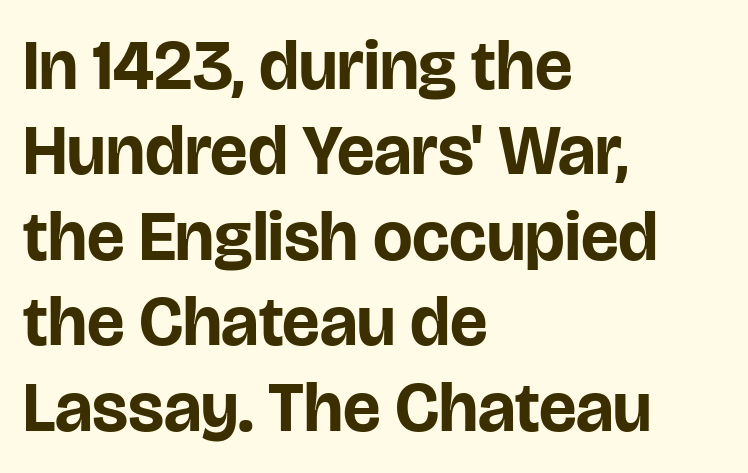
Q: Is the text bold? A: Yes.
Q: Is the text italic (slanted)? A: No, it is upright.
Q: Is the typeface a serif or a sans-serif typeface? A: Sans-serif.
Q: Is the text underlined? A: No.
Q: How is the paragraph aligned? A: Left-aligned.
Q: Is the spacing between letters normal or unusually wide? A: Normal.
Q: Width (condensed, normal, or wide)? A: Normal.
Q: Stroke contrast? A: Low.
Q: x-height? A: Large.
Q: Monospaced? A: No.
